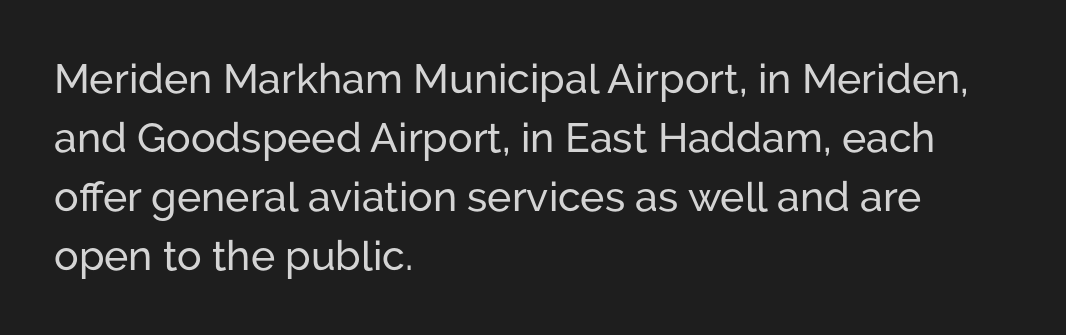
Looks like regular typesetting: each glyph gets only the width it needs. Leading: standard. This rendering leaves character spacing at its baseline value. Only glyphs here, with clear space below each row.
